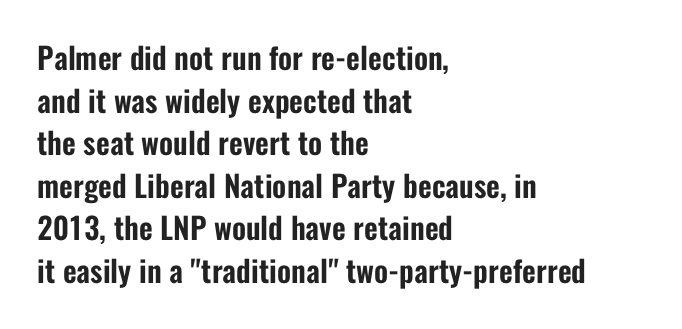
Regarding serifs, this sample does without them. Layout note: lines flush left. Descenders hang freely into open space. The face used here is proportionally spaced, like ordinary book or web type. Does the leading feel generous? No, just average.
